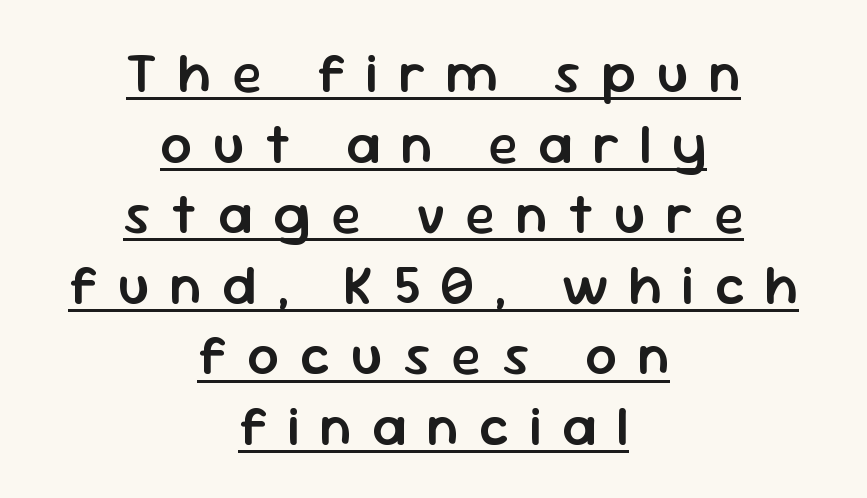
Proportional: the letters do not fall into vertical columns. This is sans-serif lettering, the kind often seen on screens and signage. The font's upright variant was chosen for this text. The face used here is rendered with a markedly widened letterfit.
